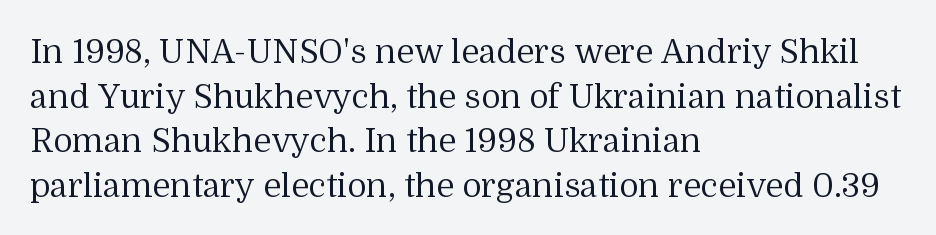
Q: Is the text bold? A: No.
Q: Is the text italic (slanted)? A: No, it is upright.
Q: Is the typeface a serif or a sans-serif typeface? A: Serif.
Q: Is the text underlined? A: No.
Q: How is the paragraph aligned? A: Left-aligned.
Q: Is the spacing between letters normal or unusually wide? A: Normal.
Q: Is the spacing between lines tight, normal or loose? A: Normal.
Q: Width (condensed, normal, or wide)? A: Normal.
Q: Stroke contrast? A: Medium.
Q: x-height? A: Medium.
Q: Monospaced? A: No.
